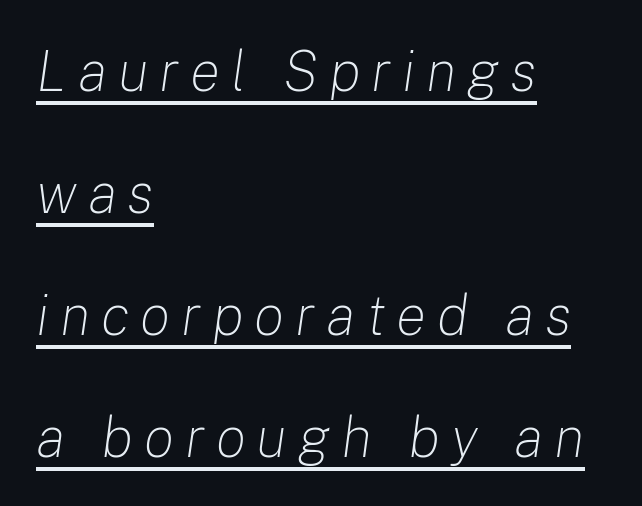
{"italic": "yes", "lean": "right", "slant_degrees": 8, "bold": "no", "weight": "light", "width": "normal", "stroke_contrast": "low", "x_height": "medium", "monospaced": "no", "underline": "yes", "align": "left", "line_spacing": "loose", "line_spacing_ratio": 2.14, "glyph_px": 57}
